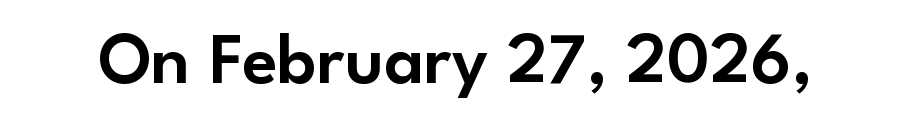
{"serif": "no", "italic": "no", "width": "normal", "stroke_contrast": "low", "x_height": "small", "monospaced": "no", "underline": "no", "letter_spacing": "normal", "letter_spacing_em": 0.0, "glyph_px": 73}
